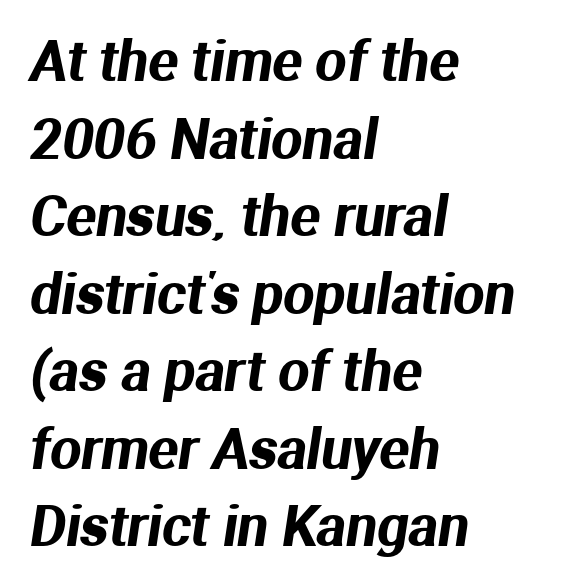
{"serif": "no", "width": "normal", "stroke_contrast": "medium", "x_height": "medium", "monospaced": "no", "underline": "no", "align": "left", "line_spacing": "normal", "line_spacing_ratio": 1.41, "letter_spacing": "normal", "letter_spacing_em": 0.0, "glyph_px": 55}
